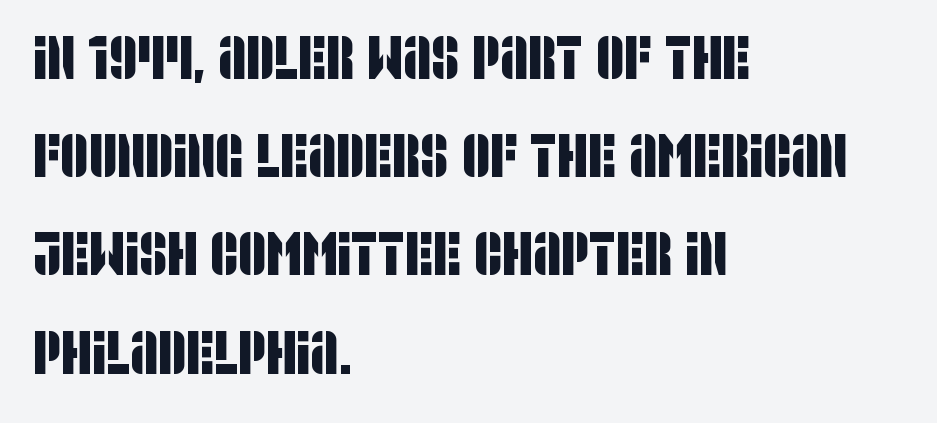
These lines stack with their left ends in a neat column. Plain, unruled lines of type. The face used here is proportionally spaced, like ordinary book or web type. In terms of leading, this rendering sits right in the middle. The glyphs in this specimen are sans serif.
